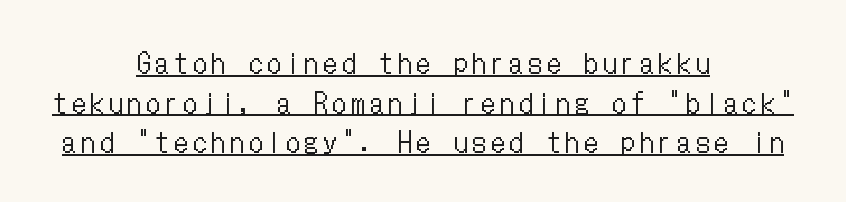
The image shows 27 px text type, upright; set centered, normal line spacing (1.47x), underlined.
